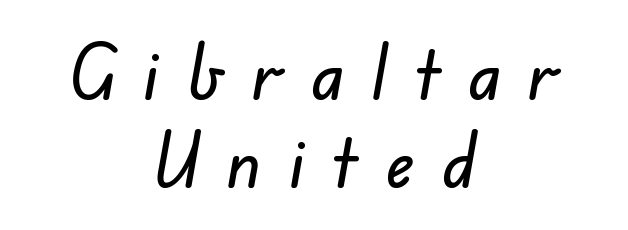
The passage is arranged like a title page — every line centered. This rendering widens character spacing well past its baseline value. Observe the absence of serifs on each vertical stroke in this sample. Character widths vary here, with narrow letters taking less room than wide ones. Check under the words: just untouched page.
